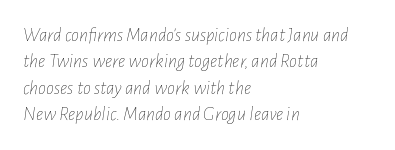
Whoever set this chose a conventional vertical rhythm. Line beginnings align vertically; line endings do not. Check under the words: just untouched page. Spacing between characters is what you'd get straight out of the box. The characters are drawn with everyday or finer stroke widths. The lettering tilts uniformly, giving the passage an italic look.
